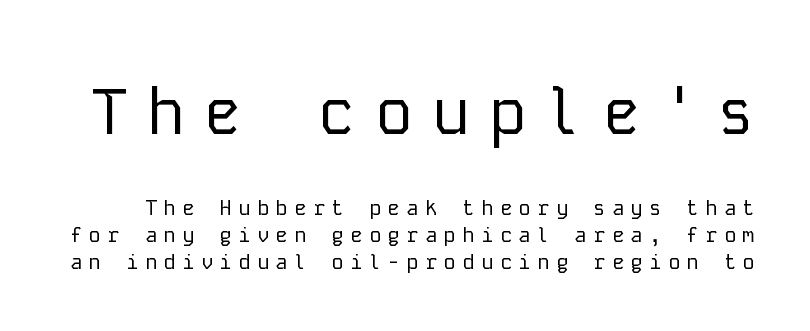
The image shows 64 px regular-weight sans-serif type, upright, monospaced; set normal line spacing (1.29x), unusually wide letter spacing (+0.29 em), not underlined; the first (top) block is 3.05x larger; low stroke contrast and a medium x-height.
